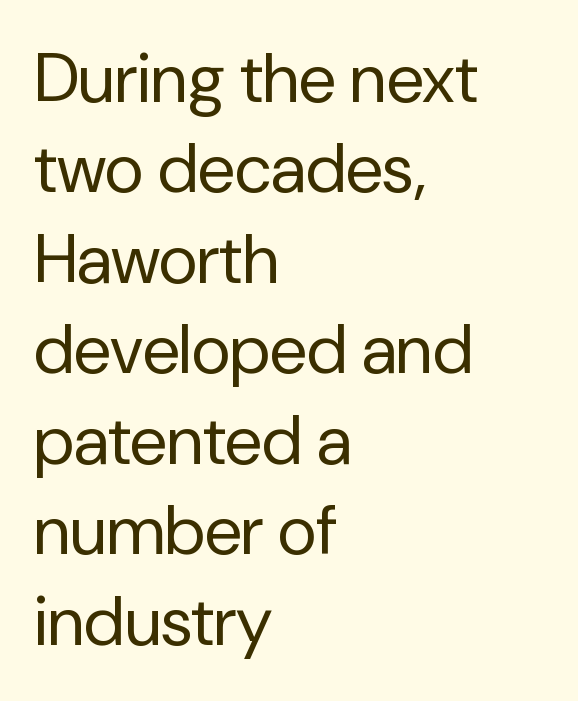
Q: Is the text bold? A: No.
Q: Is the text italic (slanted)? A: No, it is upright.
Q: Is the typeface a serif or a sans-serif typeface? A: Sans-serif.
Q: Is the text underlined? A: No.
Q: How is the paragraph aligned? A: Left-aligned.
Q: Is the spacing between letters normal or unusually wide? A: Normal.
Q: Is the spacing between lines tight, normal or loose? A: Normal.
Q: Width (condensed, normal, or wide)? A: Normal.
Q: Stroke contrast? A: Low.
Q: x-height? A: Medium.
Q: Monospaced? A: No.
